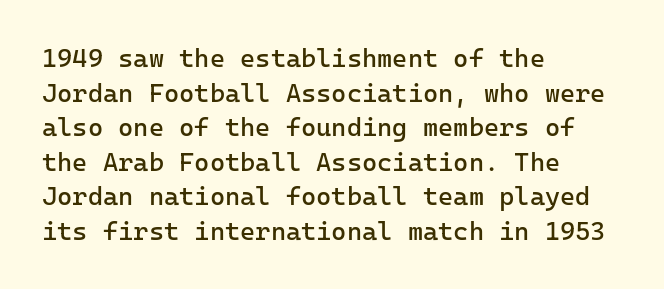
No chunkiness to these letters — they're not bold. A classic flush-left, rag-right setting is used for this passage. One glance says typical: line gaps are just what's usual. The letters sit at their default tracking, neither squeezed nor spread.
